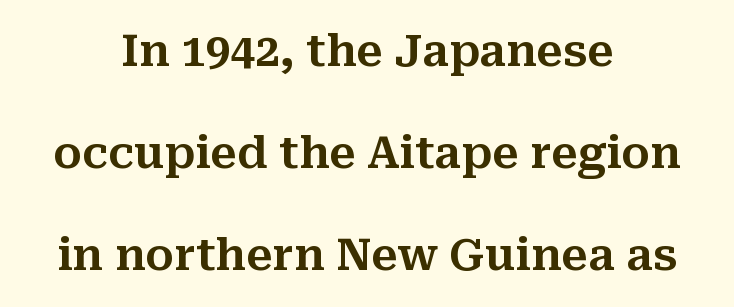
Anything drawn beneath the words? Only blank space. The specimen reads as upright at a glance. Does the type have serifs? Yes, each stem ends in a small foot. A centered setting, common on invitations and titles, is used for this passage.
